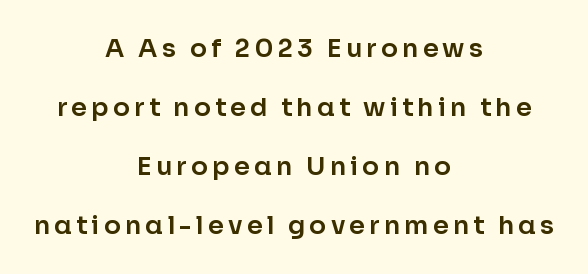
Q: Is the text italic (slanted)? A: No, it is upright.
Q: Is the text underlined? A: No.
Q: How is the paragraph aligned? A: Centered.
Q: Is the spacing between lines tight, normal or loose? A: Loose.
